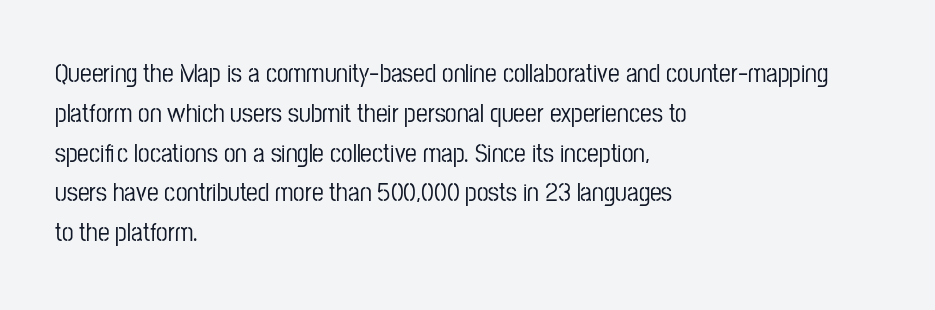
How would I describe the line gaps? Plain and ordinary. Does extra space separate the letters? No, they use regular spacing. These lines stack with their left ends in a neat column. Underlining? Definitely not there. Quick note: not italic, upright.
